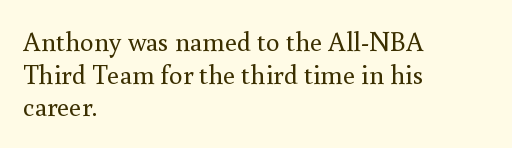
What stands out about the letter spacing? Nothing — it is the standard amount. This is not heavy type; no bold has been used. Just letters on the line, the space beneath them empty. Notice how the stems are strictly vertical — no italics here. This rendering uses left alignment, leaving the right contour irregular.
